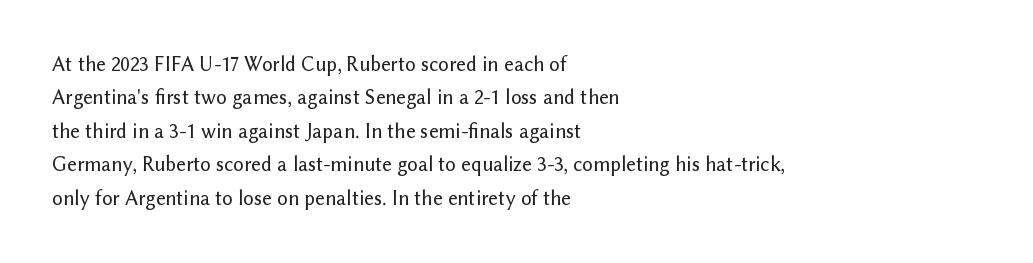
Q: Is the text italic (slanted)? A: No, it is upright.
Q: Is the text underlined? A: No.
Q: How is the paragraph aligned? A: Left-aligned.
Q: Is the spacing between letters normal or unusually wide? A: Normal.
Q: Is the spacing between lines tight, normal or loose? A: Normal.
